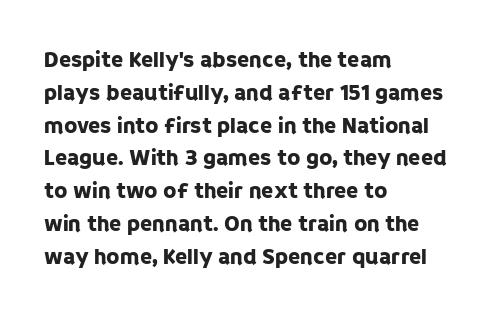
Q: Is the text italic (slanted)? A: No, it is upright.
Q: Is the text underlined? A: No.
Q: How is the paragraph aligned? A: Left-aligned.
Q: Is the spacing between letters normal or unusually wide? A: Normal.
Q: Is the spacing between lines tight, normal or loose? A: Normal.
